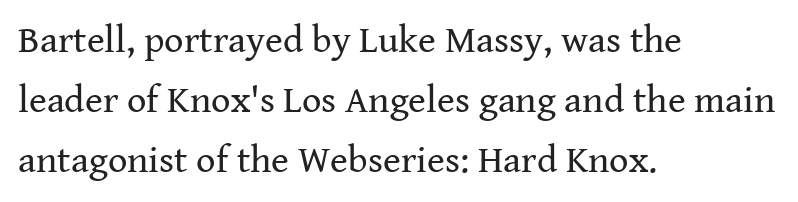
Only glyphs here, with clear space below each row. No italicization has been applied; the sample stays upright. A serif font was chosen for this passage. Each letter keeps its own natural width here, so spacing adapts to shape. A typesetter would call this leading conventional body-copy spacing.
